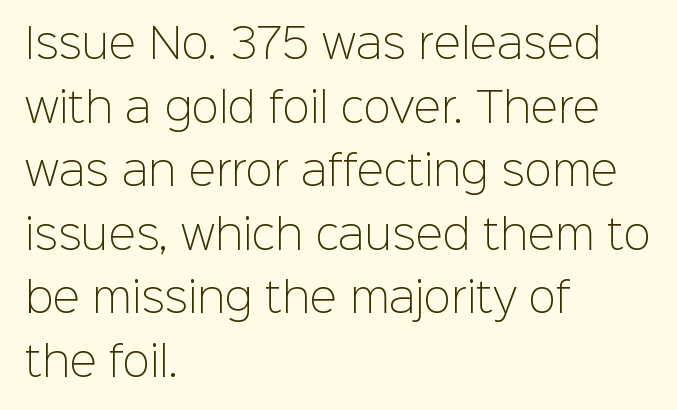
The image shows 41 px light sans-serif type, upright; set left-aligned, normal line spacing (1.55x), normal letter spacing, not underlined; low stroke contrast and a medium x-height.
